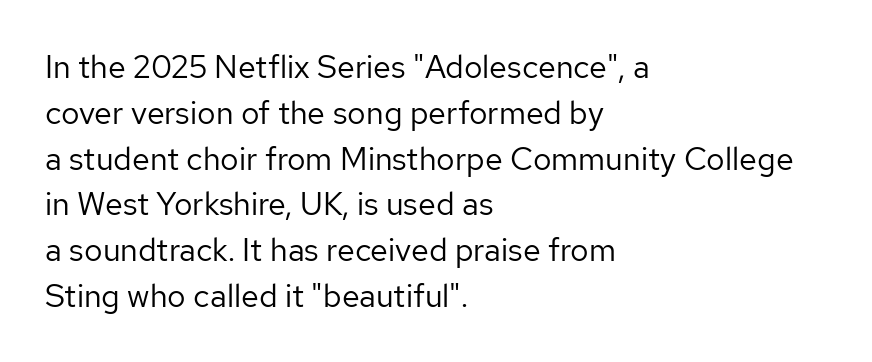
Nothing sits at the stroke ends, so this counts as sans-serif. These lines were composed using upright roman letters. This sample keeps an unexceptional amount of space between lines. The horizontal fit of the characters is conventional and even. Is this a fixed-width face? No — the glyphs have proportional, varying widths.
